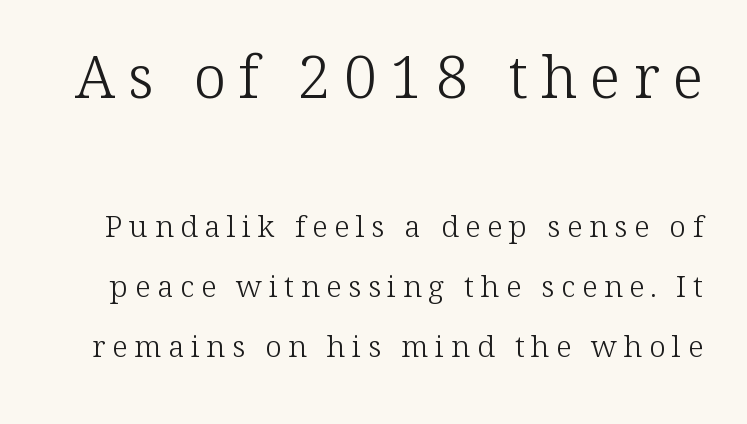
Q: Is the text bold? A: No.
Q: Is the text italic (slanted)? A: No, it is upright.
Q: Is the typeface a serif or a sans-serif typeface? A: Serif.
Q: Is the text underlined? A: No.
Q: Is the spacing between letters normal or unusually wide? A: Unusually wide.
Q: Is the spacing between lines tight, normal or loose? A: Loose.
Q: Which block of text is set in a larger size, the first (top) or the second (bottom)? A: The first (top) one.
Q: Width (condensed, normal, or wide)? A: Normal.
Q: Stroke contrast? A: Low.
Q: x-height? A: Medium.
Q: Monospaced? A: No.
